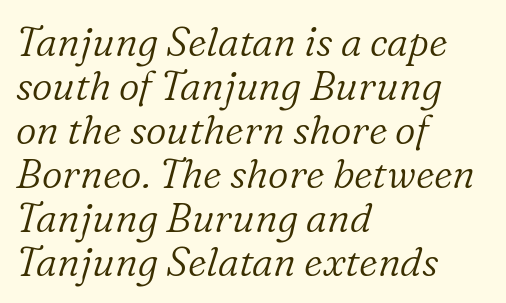
The passage shown is not bold in any degree. These lines are composed in type with serifs. The rendering anchors every line to the left-hand side. Unmarked baselines from the first word to the last.
